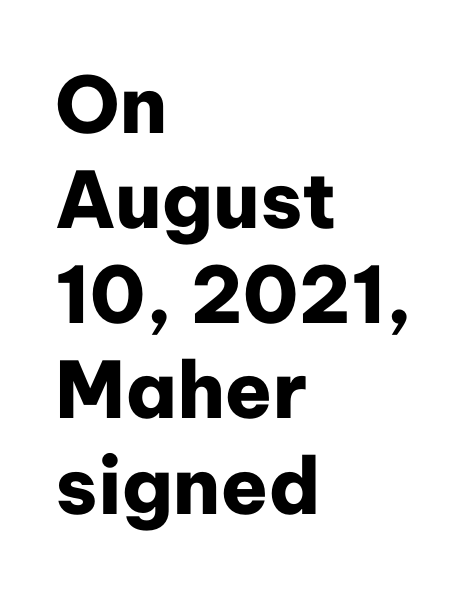
Q: Is the text bold? A: Yes.
Q: Is the text italic (slanted)? A: No, it is upright.
Q: Is the typeface a serif or a sans-serif typeface? A: Sans-serif.
Q: Is the text underlined? A: No.
Q: How is the paragraph aligned? A: Left-aligned.
Q: Is the spacing between letters normal or unusually wide? A: Normal.
Q: Width (condensed, normal, or wide)? A: Normal.
Q: Stroke contrast? A: Low.
Q: x-height? A: Medium.
Q: Monospaced? A: No.
